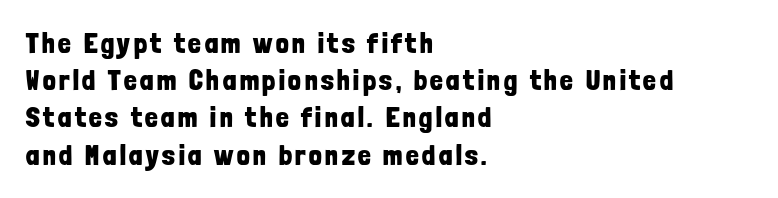
Q: Is the text bold? A: Yes.
Q: Is the text italic (slanted)? A: No, it is upright.
Q: Is the typeface a serif or a sans-serif typeface? A: Sans-serif.
Q: Is the text underlined? A: No.
Q: How is the paragraph aligned? A: Left-aligned.
Q: Is the spacing between lines tight, normal or loose? A: Normal.
Q: Width (condensed, normal, or wide)? A: Condensed.
Q: Stroke contrast? A: Low.
Q: x-height? A: Medium.
Q: Monospaced? A: No.
